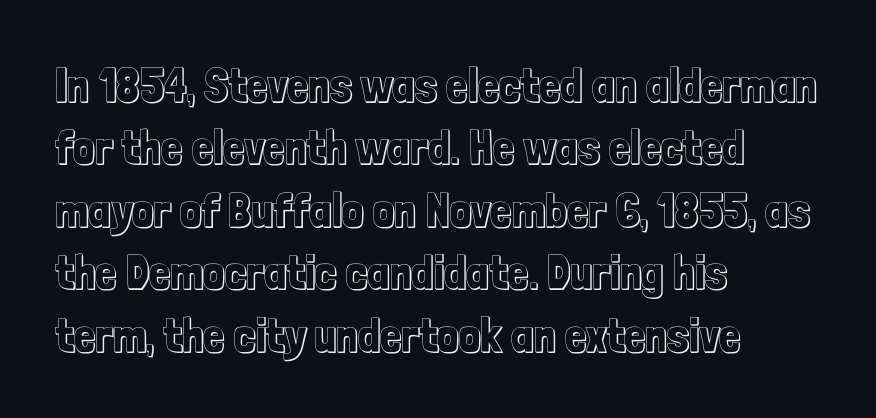
{"italic": "no", "width": "condensed", "x_height": "medium", "monospaced": "no", "underline": "no", "align": "left", "line_spacing": "normal", "line_spacing_ratio": 1.3, "letter_spacing": "normal", "letter_spacing_em": 0.0, "glyph_px": 48}
